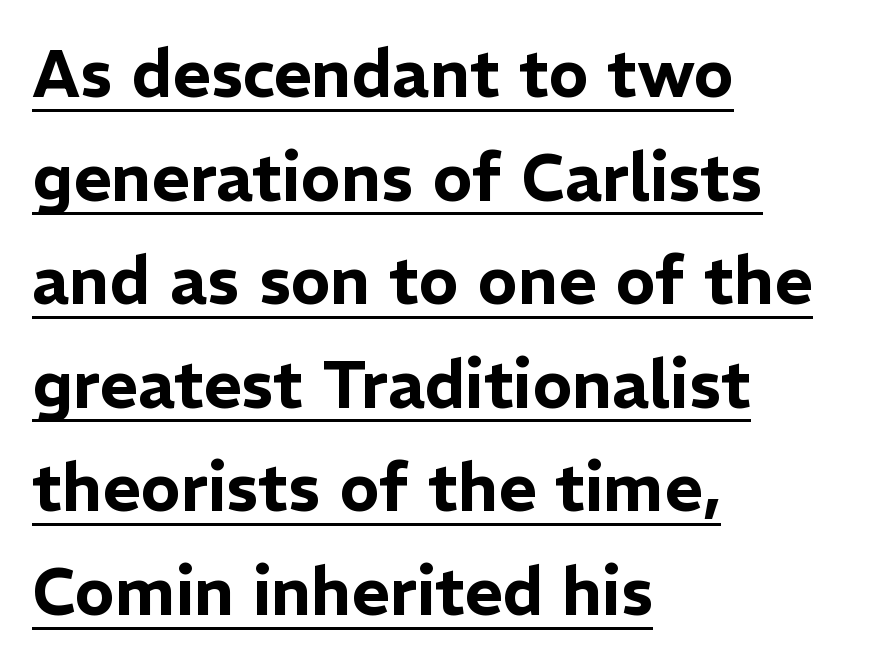
What kind of face is this? One without serifs — a sans. When letters stand straight like this, we call the style roman or upright. Like a heading marked for emphasis, these lines bear an underscore. You could not count columns in this text — the font is proportionally spaced.
